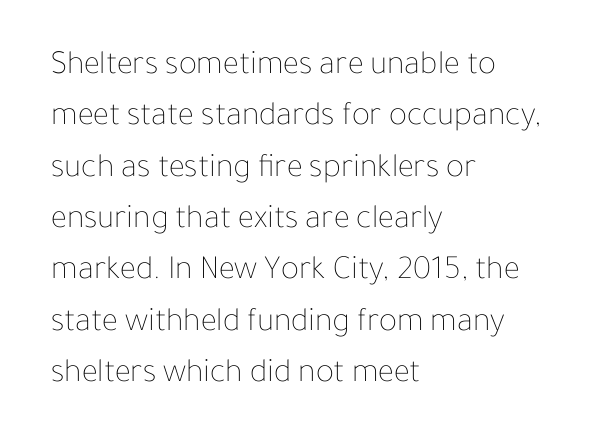
Q: Is the text bold? A: No.
Q: Is the text italic (slanted)? A: No, it is upright.
Q: Is the text underlined? A: No.
Q: How is the paragraph aligned? A: Left-aligned.
Q: Is the spacing between letters normal or unusually wide? A: Normal.
Q: Is the spacing between lines tight, normal or loose? A: Normal.
Q: Width (condensed, normal, or wide)? A: Normal.
Q: Stroke contrast? A: Low.
Q: x-height? A: Medium.
Q: Monospaced? A: No.
